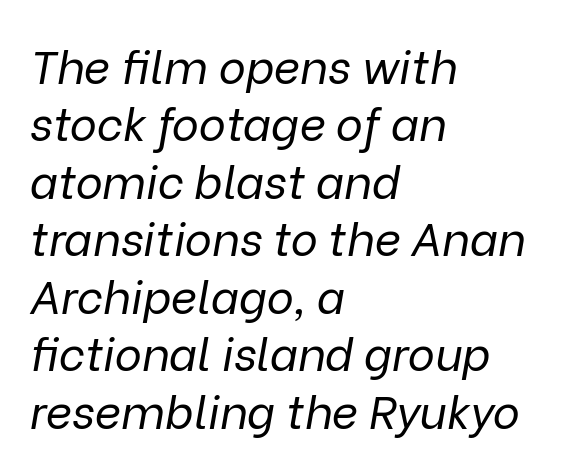
The image shows 46 px regular-weight type, italic (leaning right); set left-aligned, normal line spacing (1.25x), normal letter spacing, not underlined; low stroke contrast and a medium x-height.
